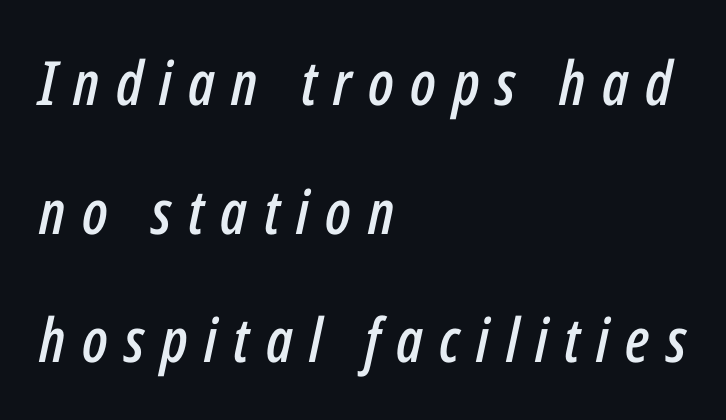
{"italic": "yes", "lean": "right", "slant_degrees": 12, "width": "condensed", "stroke_contrast": "low", "x_height": "medium", "monospaced": "no", "underline": "no", "align": "left", "line_spacing": "loose", "line_spacing_ratio": 2.11, "letter_spacing": "wide", "letter_spacing_em": 0.27, "glyph_px": 61}
